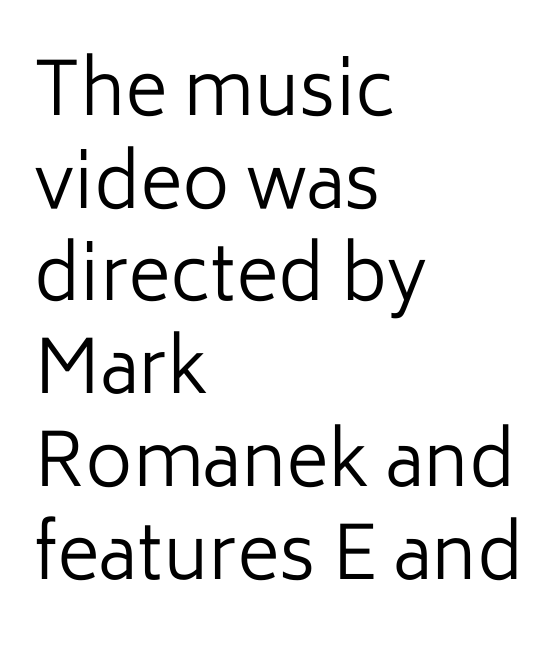
These lines sit exactly where default settings would place them. Do the letters lean? They stand straight. How are the letters spaced? Ordinarily, with no added tracking. This sample is left-justified, so line endings fall wherever the words run out. Classification — sans serif.
